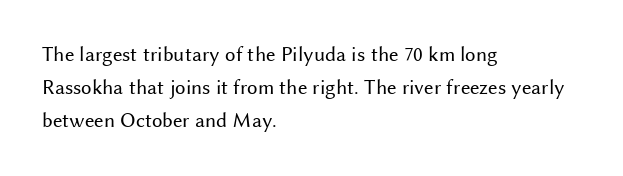
The image shows 21 px text type, upright; set left-aligned, normal line spacing (1.58x), normal letter spacing, not underlined.
